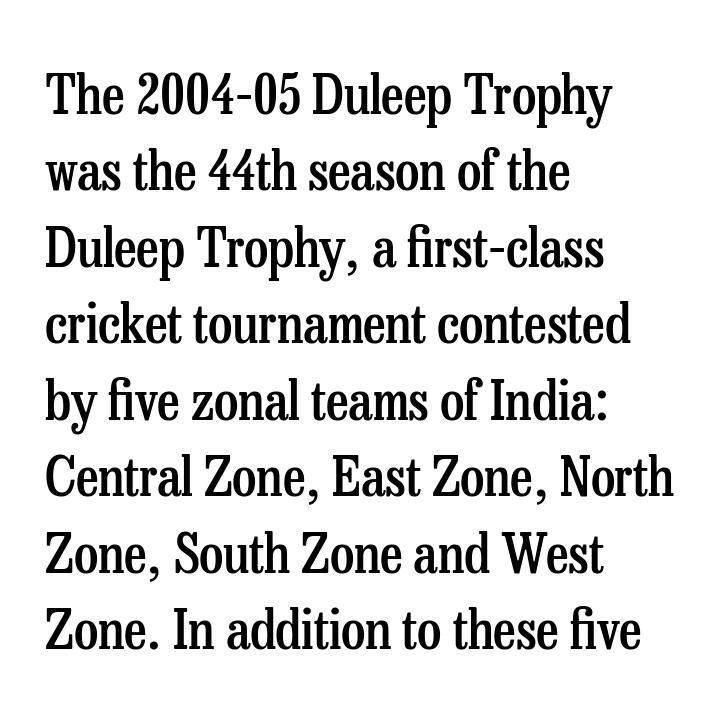
{"serif": "yes", "italic": "no", "bold": "semi", "weight": "semibold", "width": "condensed", "stroke_contrast": "low", "x_height": "medium", "monospaced": "no", "underline": "no", "align": "left", "line_spacing": "normal", "line_spacing_ratio": 1.39, "letter_spacing": "normal", "letter_spacing_em": 0.0, "glyph_px": 55}
